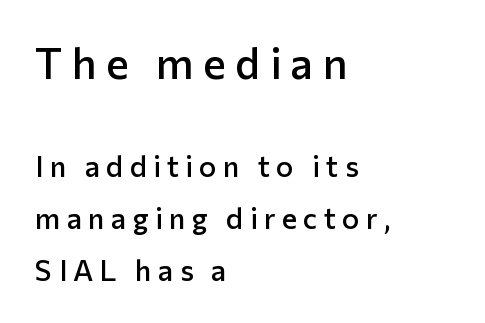
The image shows 43 px semibold sans-serif type, upright; set left-aligned, line spacing 1.8x, unusually wide letter spacing (+0.22 em), not underlined; the first (top) block is 1.48x larger; low stroke contrast and a medium x-height.
